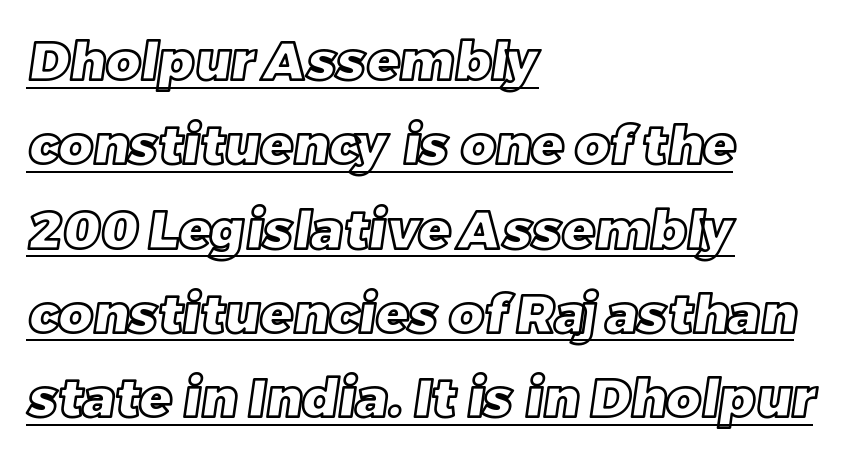
Q: Is the text underlined? A: Yes.
Q: How is the paragraph aligned? A: Left-aligned.
Q: Is the spacing between letters normal or unusually wide? A: Normal.
Q: Is the spacing between lines tight, normal or loose? A: Normal.
Q: Width (condensed, normal, or wide)? A: Normal.
Q: x-height? A: Large.
Q: Monospaced? A: No.
